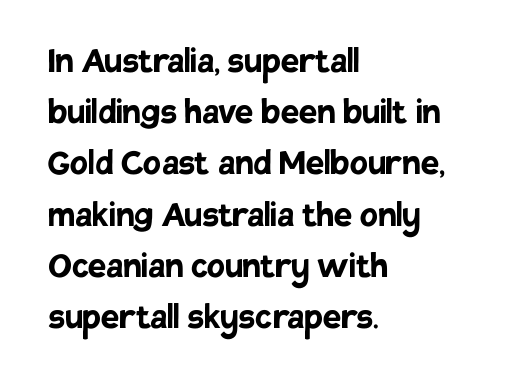
Unlike a traditional serif, this face leaves its strokes unadorned. Characters remain perfectly vertical along every line. Evenly set lines give the paragraph a standard silhouette. The letterforms sit shoulder to shoulder at normal distance.
